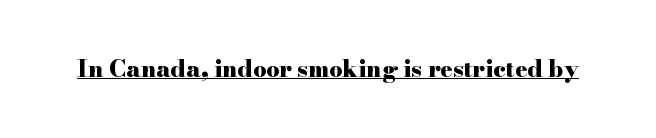
Q: Is the text bold? A: Yes.
Q: Is the text italic (slanted)? A: No, it is upright.
Q: Is the text underlined? A: Yes.
Q: Is the spacing between letters normal or unusually wide? A: Normal.
